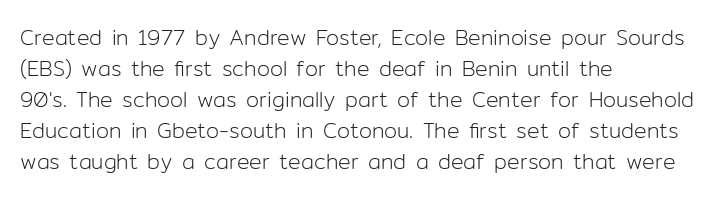
The image shows 21 px text type, upright; set left-aligned, normal line spacing (1.48x), normal letter spacing, not underlined.
